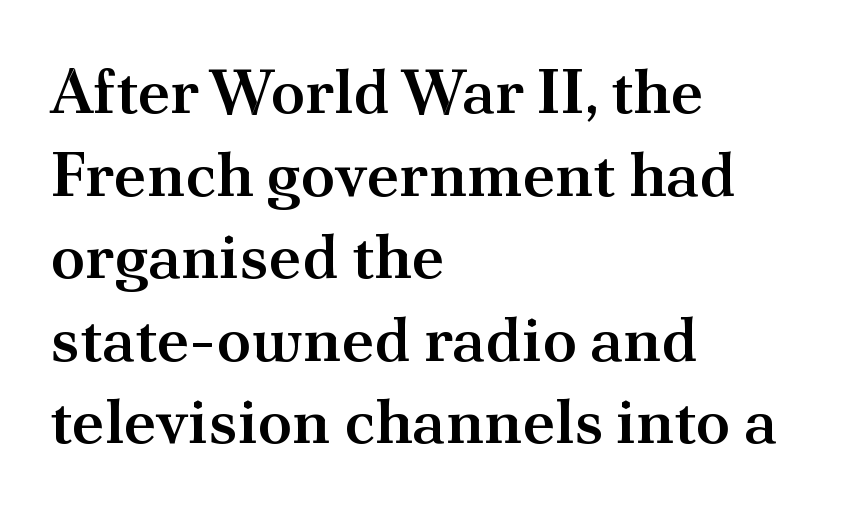
{"serif": "yes", "italic": "no", "bold": "semi", "weight": "semibold", "width": "normal", "stroke_contrast": "medium", "x_height": "small", "monospaced": "no", "underline": "no", "align": "left", "line_spacing": "normal", "line_spacing_ratio": 1.31, "letter_spacing": "normal", "letter_spacing_em": 0.0, "glyph_px": 63}
